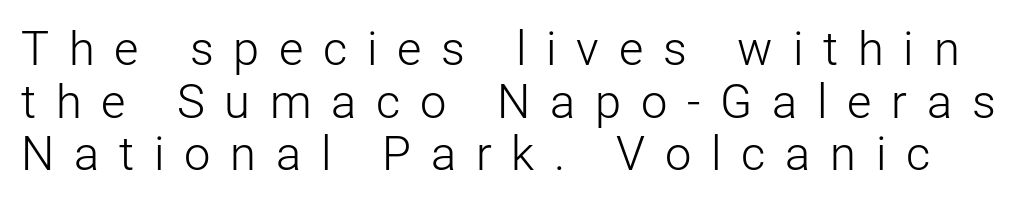
{"serif": "no", "italic": "no", "bold": "no", "weight": "light", "width": "normal", "stroke_contrast": "low", "x_height": "medium", "monospaced": "no", "underline": "no", "line_spacing": "tight", "line_spacing_ratio": 1.12, "letter_spacing": "wide", "letter_spacing_em": 0.42, "glyph_px": 47}
